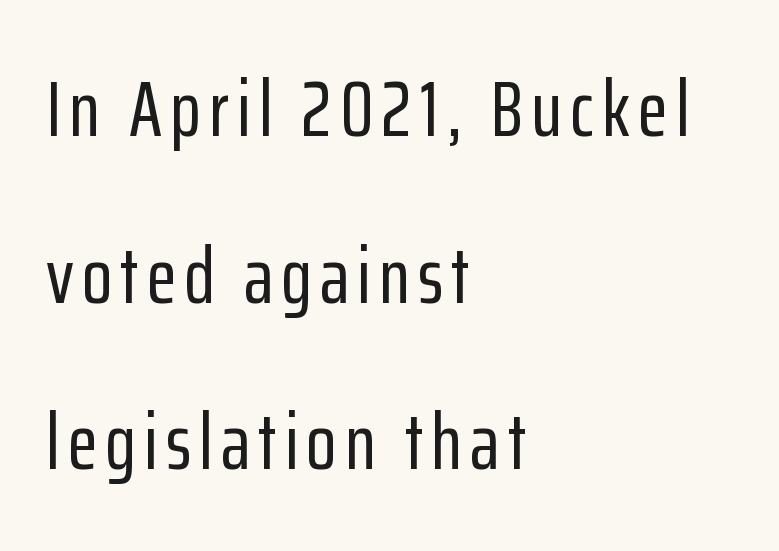
{"serif": "no", "italic": "no", "width": "condensed", "stroke_contrast": "low", "x_height": "medium", "monospaced": "no", "underline": "no", "align": "left", "line_spacing": "loose", "line_spacing_ratio": 2.11, "glyph_px": 79}
